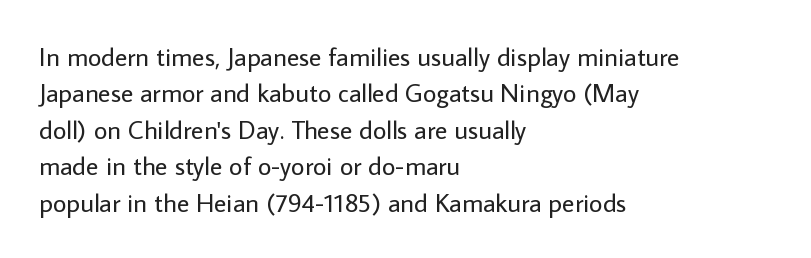
The image shows 26 px text type, upright; set left-aligned, normal line spacing (1.4x), normal letter spacing, not underlined.
